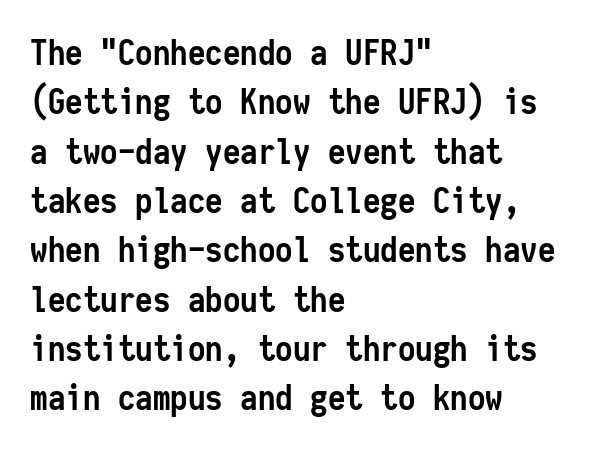
{"serif": "no", "italic": "no", "bold": "yes", "weight": "semibold", "width": "condensed", "stroke_contrast": "low", "x_height": "medium", "monospaced": "yes", "underline": "no", "align": "left", "line_spacing": "normal", "line_spacing_ratio": 1.41, "letter_spacing": "normal", "letter_spacing_em": 0.0, "glyph_px": 35}
